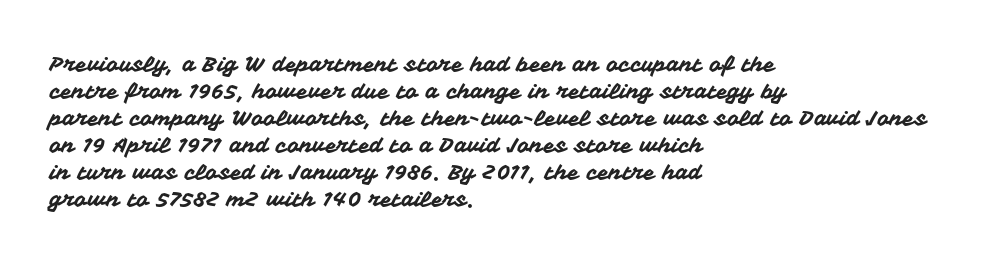
Tracking here is standard; glyphs follow each other at the usual distance. Whoever set this chose a conventional vertical rhythm. The paragraph has a hard left edge and a soft right edge. Has an underline been added? It has not.
